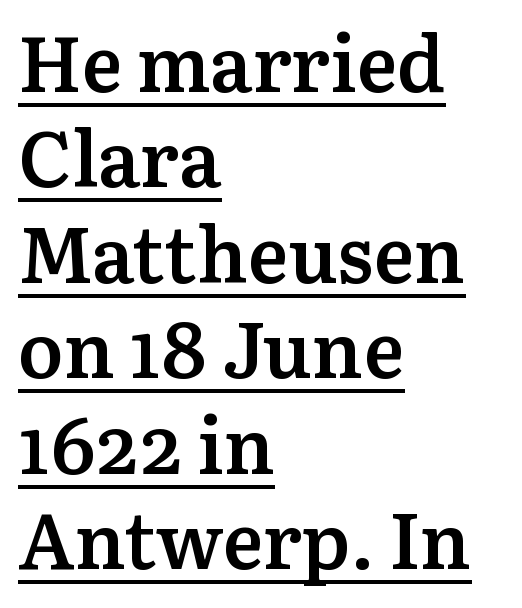
The image shows 77 px semibold serif type, upright; set left-aligned, line spacing 1.24x, normal letter spacing, underlined; medium stroke contrast and a medium x-height.
